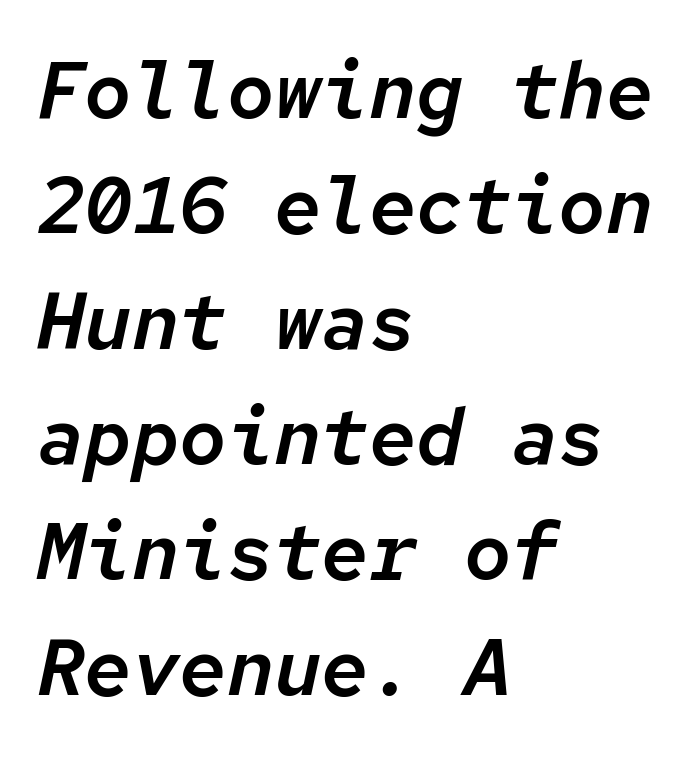
Q: Is the text italic (slanted)? A: Yes, it leans right by about 12 degrees.
Q: Is the text underlined? A: No.
Q: How is the paragraph aligned? A: Left-aligned.
Q: Is the spacing between letters normal or unusually wide? A: Normal.
Q: Is the spacing between lines tight, normal or loose? A: Normal.
Q: Width (condensed, normal, or wide)? A: Normal.
Q: Stroke contrast? A: Low.
Q: x-height? A: Medium.
Q: Monospaced? A: Yes.
